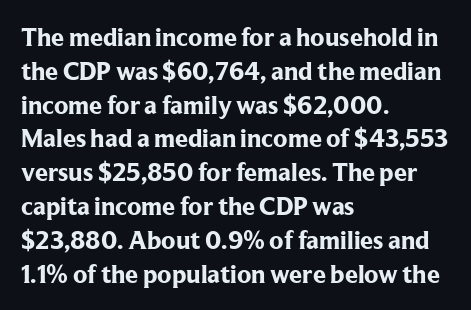
The image shows 26 px bold type, upright; set left-aligned, normal line spacing (1.3x), normal letter spacing, not underlined.
